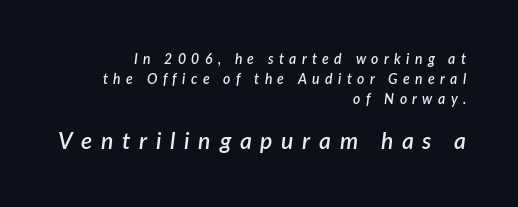
The image shows 23 px text type, italic (leaning right); set right-aligned, normal line spacing (1.43x), unusually wide letter spacing (+0.38 em), not underlined; the second (bottom) block is 1.64x larger.
